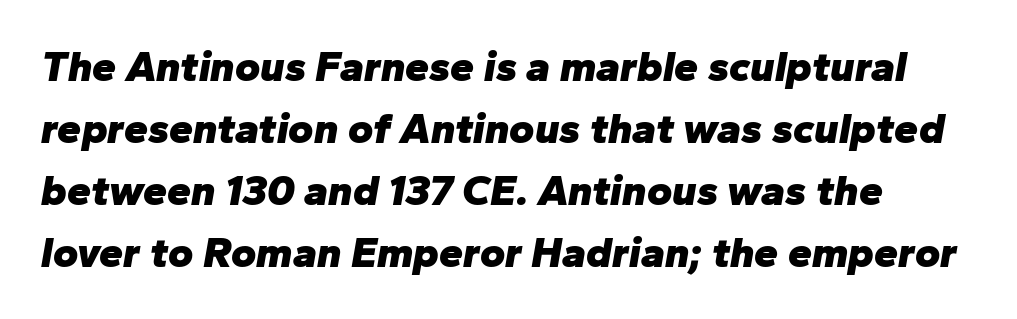
Q: Is the text bold? A: Yes.
Q: Is the text italic (slanted)? A: Yes, it leans right by about 10 degrees.
Q: Is the text underlined? A: No.
Q: Is the spacing between letters normal or unusually wide? A: Normal.
Q: Is the spacing between lines tight, normal or loose? A: Normal.
Q: Width (condensed, normal, or wide)? A: Normal.
Q: Stroke contrast? A: Low.
Q: x-height? A: Medium.
Q: Monospaced? A: No.
